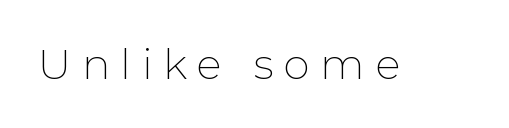
The image shows 42 px thin sans-serif type, upright; set unusually wide letter spacing (+0.25 em), not underlined; low stroke contrast and a medium x-height.
